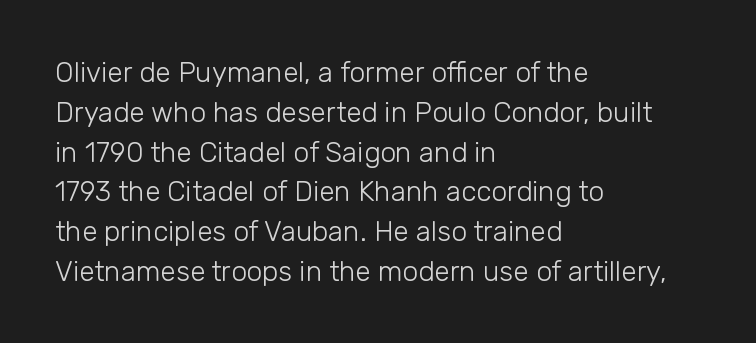
The image shows 28 px light sans-serif type, upright; set left-aligned, normal line spacing (1.42x), normal letter spacing, not underlined; low stroke contrast and a medium x-height.
